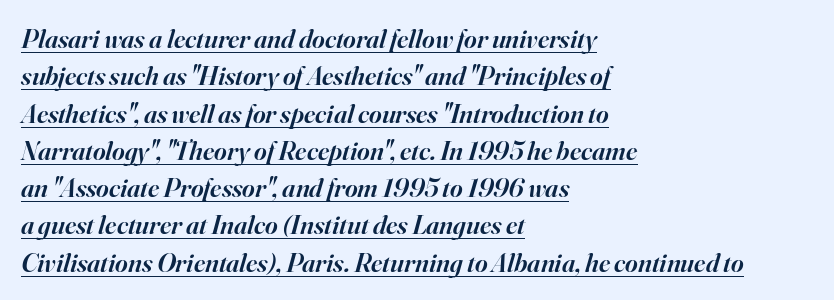
The image shows 27 px text type, italic (leaning right); set left-aligned, normal line spacing (1.38x), normal letter spacing, underlined.
